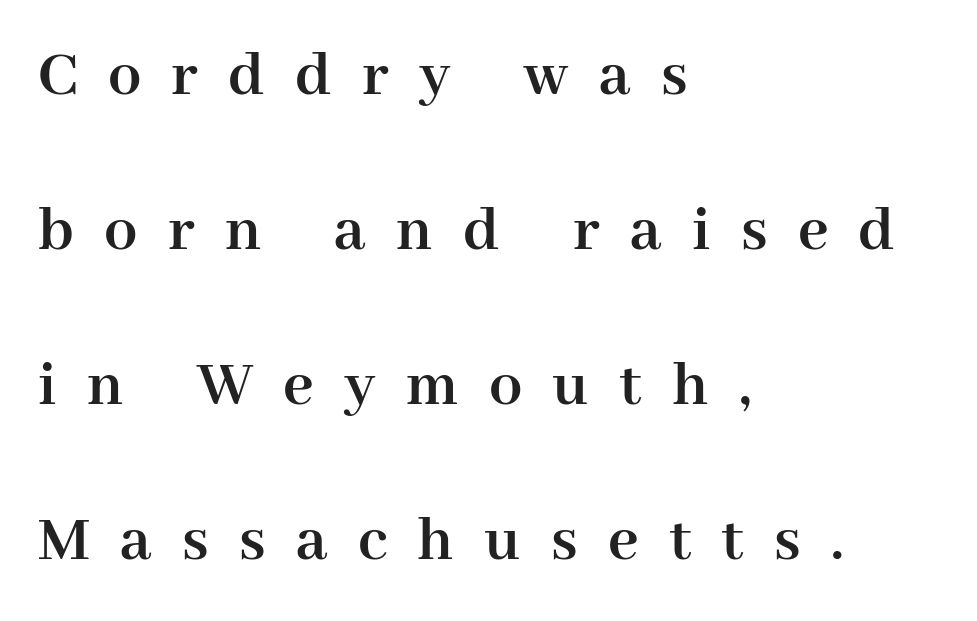
The image shows 66 px semibold serif type, upright; set left-aligned, loose line spacing (2.35x), unusually wide letter spacing (+0.46 em), not underlined; high stroke contrast and a medium x-height.
